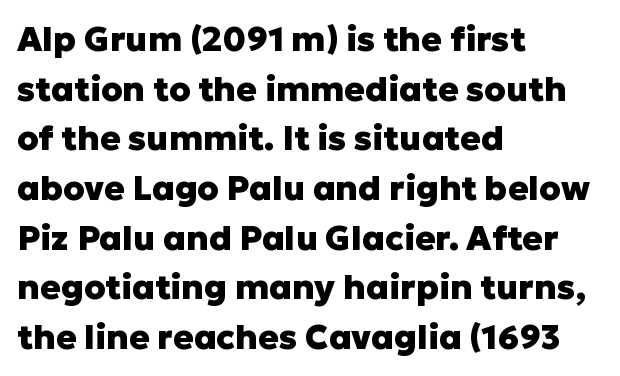
Q: Is the text bold? A: Yes.
Q: Is the text italic (slanted)? A: No, it is upright.
Q: Is the typeface a serif or a sans-serif typeface? A: Sans-serif.
Q: Is the text underlined? A: No.
Q: How is the paragraph aligned? A: Left-aligned.
Q: Is the spacing between letters normal or unusually wide? A: Normal.
Q: Is the spacing between lines tight, normal or loose? A: Normal.
Q: Width (condensed, normal, or wide)? A: Normal.
Q: Stroke contrast? A: Low.
Q: x-height? A: Medium.
Q: Monospaced? A: No.
